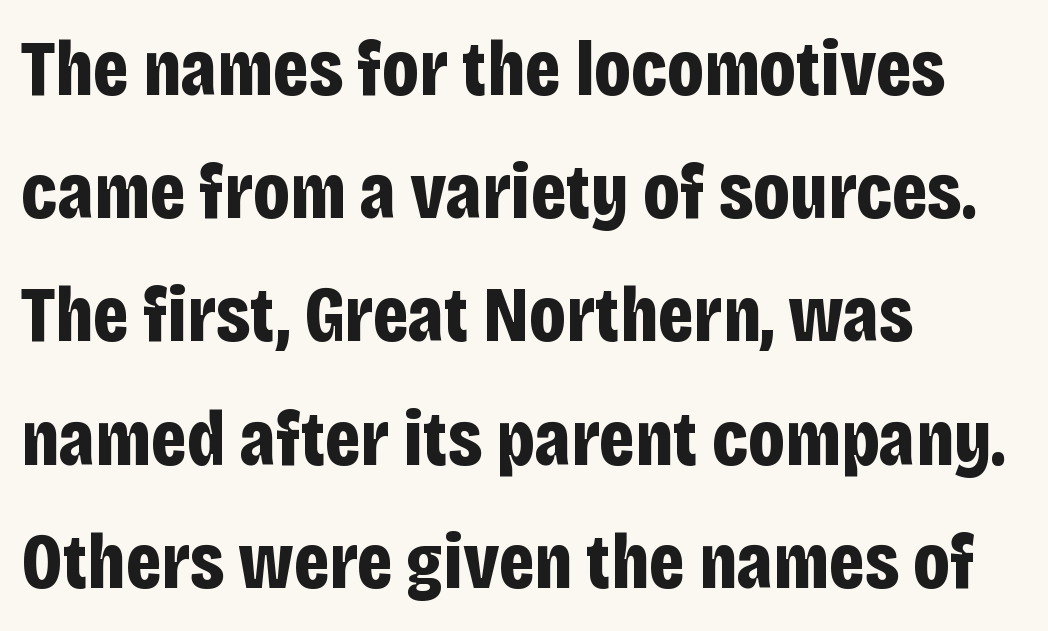
These lines stack with their left ends in a neat column. Leading matches the norm, producing a regular column. The rendering uses natural spacing where letterforms have individual widths. The characters look thick and weighty, a clear bold.
